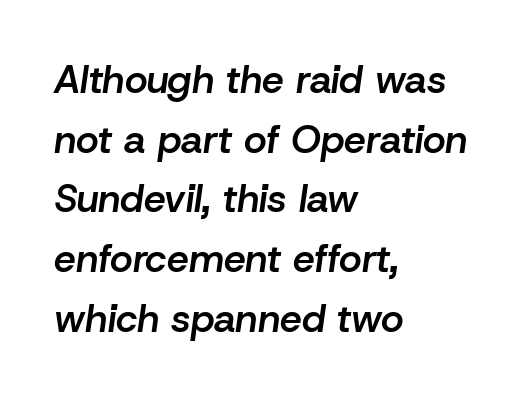
This rendering leaves character spacing at its baseline value. The lettering tilts uniformly, giving the passage an italic look. Reading down the block, your eye returns to a fixed left position each line. Unmarked baselines from the first word to the last.
